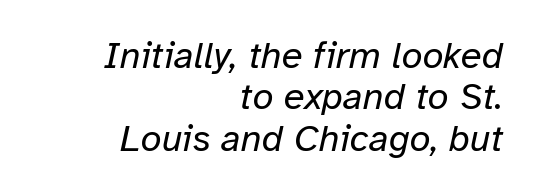
{"italic": "yes", "lean": "right", "slant_degrees": 12, "bold": "no", "weight": "regular", "width": "normal", "stroke_contrast": "low", "x_height": "medium", "monospaced": "no", "underline": "no", "align": "right", "line_spacing": "tight", "line_spacing_ratio": 1.09, "letter_spacing": "normal", "letter_spacing_em": 0.0, "glyph_px": 38}
